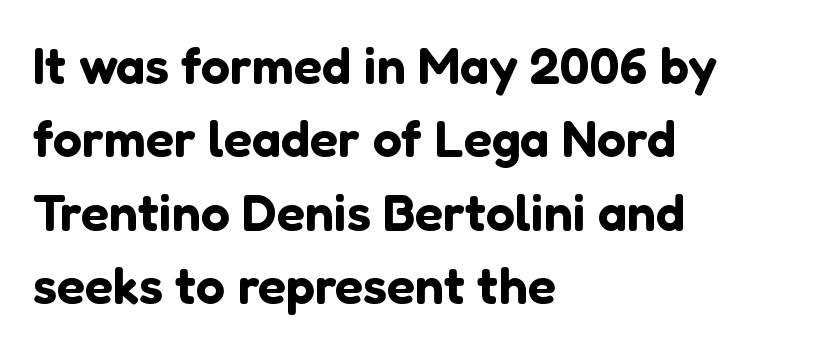
The face used here is rendered with its standard letterfit. In terms of letterform style, serifs are entirely absent. Spacing verdict: proportional, widths tailored to each character. Typeset ragged right — the left edge is the straight one. Glance below the letters and you will spot only blank space.
